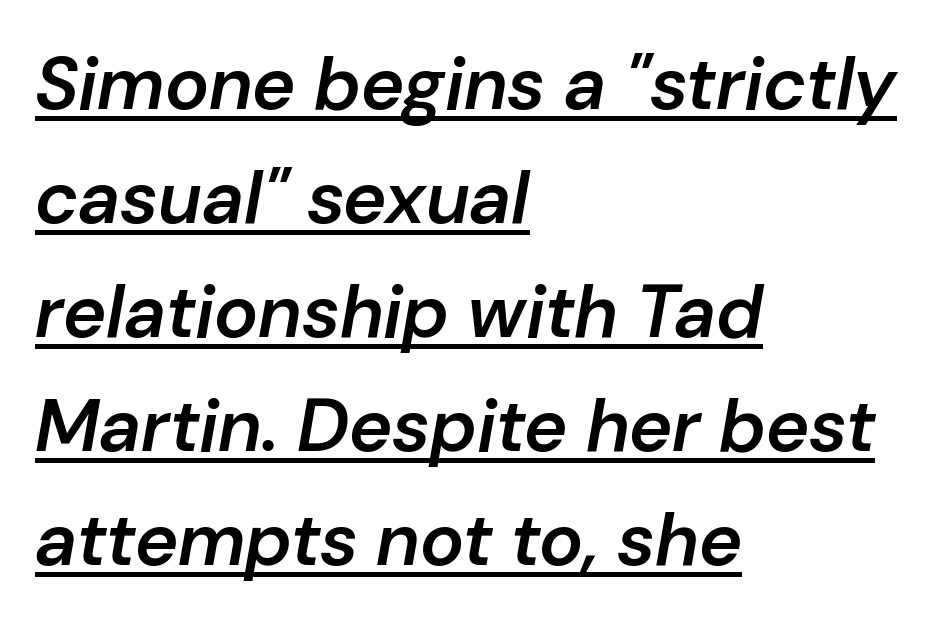
The image shows 74 px semibold type, italic (leaning right); set left-aligned, normal line spacing (1.54x), normal letter spacing, underlined; low stroke contrast and a medium x-height.
